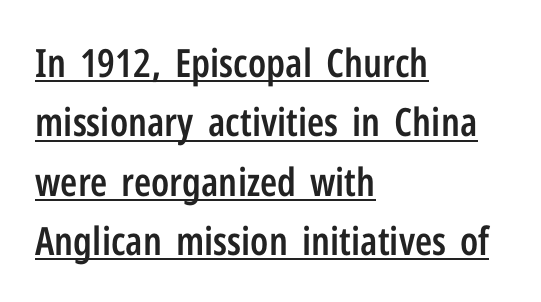
{"serif": "no", "italic": "no", "bold": "semi", "weight": "semibold", "width": "condensed", "stroke_contrast": "low", "x_height": "medium", "monospaced": "no", "underline": "yes", "align": "left", "line_spacing": "normal", "line_spacing_ratio": 1.52, "letter_spacing": "normal", "letter_spacing_em": 0.0, "glyph_px": 39}
